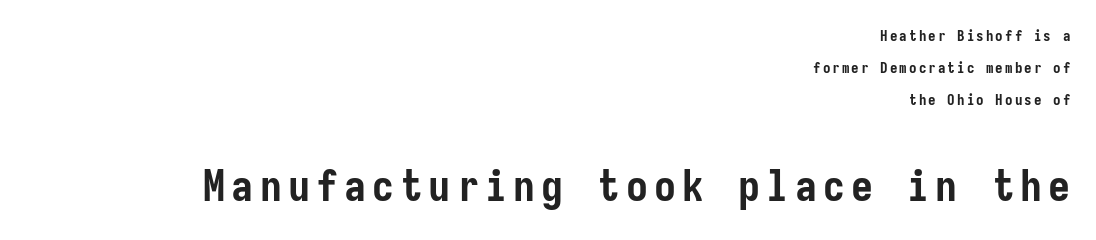
Q: Is the text bold? A: Yes.
Q: Is the text italic (slanted)? A: No, it is upright.
Q: Is the typeface a serif or a sans-serif typeface? A: Sans-serif.
Q: Is the text underlined? A: No.
Q: How is the paragraph aligned? A: Right-aligned.
Q: Is the spacing between lines tight, normal or loose? A: Loose.
Q: Which block of text is set in a larger size, the first (top) or the second (bottom)? A: The second (bottom) one.
Q: Width (condensed, normal, or wide)? A: Condensed.
Q: Stroke contrast? A: Low.
Q: x-height? A: Medium.
